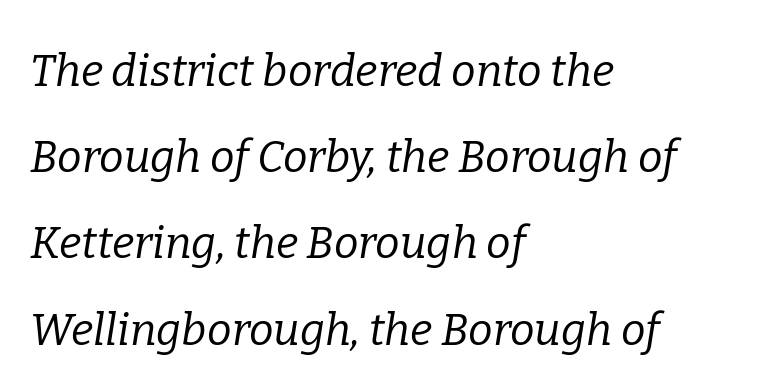
The words here are not underlined. The typesetting does not lean heavy: it is not bold. In CSS terms this would be text-align: left. If you drew a line through each stem, it would be angled.
